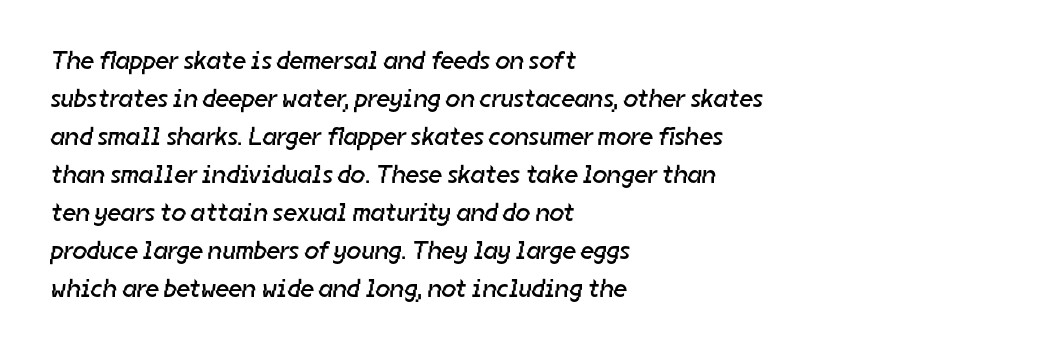
Q: Is the text bold? A: No.
Q: Is the text underlined? A: No.
Q: How is the paragraph aligned? A: Left-aligned.
Q: Is the spacing between letters normal or unusually wide? A: Normal.
Q: Is the spacing between lines tight, normal or loose? A: Normal.
